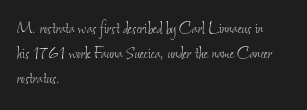
Q: Is the text bold? A: No.
Q: Is the text underlined? A: No.
Q: How is the paragraph aligned? A: Left-aligned.
Q: Is the spacing between letters normal or unusually wide? A: Normal.
Q: Is the spacing between lines tight, normal or loose? A: Normal.
